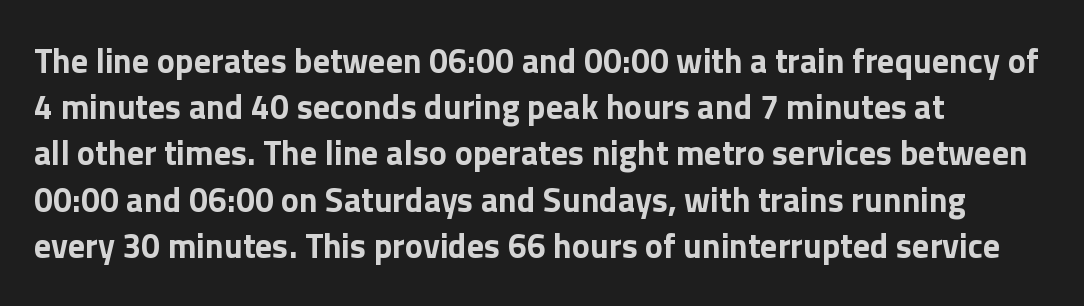
Q: Is the text bold? A: Yes.
Q: Is the text italic (slanted)? A: No, it is upright.
Q: Is the typeface a serif or a sans-serif typeface? A: Sans-serif.
Q: Is the text underlined? A: No.
Q: How is the paragraph aligned? A: Left-aligned.
Q: Is the spacing between letters normal or unusually wide? A: Normal.
Q: Is the spacing between lines tight, normal or loose? A: Normal.
Q: Width (condensed, normal, or wide)? A: Normal.
Q: Stroke contrast? A: Low.
Q: x-height? A: Medium.
Q: Monospaced? A: No.
